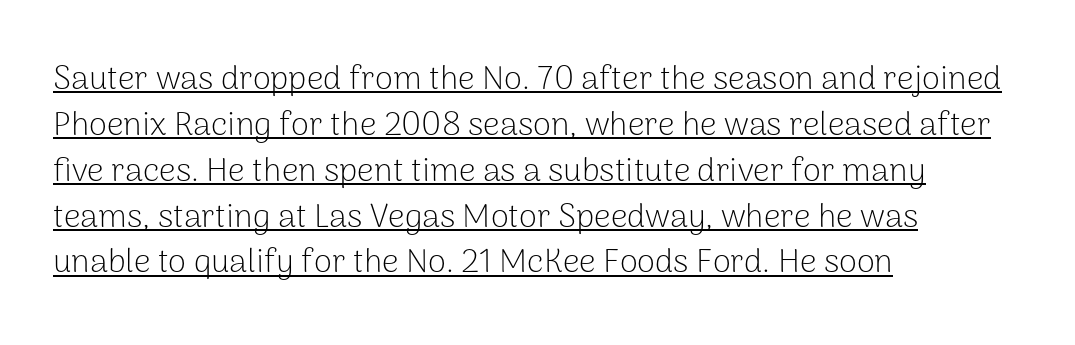
Q: Is the text bold? A: No.
Q: Is the text italic (slanted)? A: No, it is upright.
Q: Is the typeface a serif or a sans-serif typeface? A: Sans-serif.
Q: Is the text underlined? A: Yes.
Q: How is the paragraph aligned? A: Left-aligned.
Q: Is the spacing between letters normal or unusually wide? A: Normal.
Q: Is the spacing between lines tight, normal or loose? A: Normal.
Q: Width (condensed, normal, or wide)? A: Normal.
Q: Stroke contrast? A: Low.
Q: x-height? A: Medium.
Q: Monospaced? A: No.
